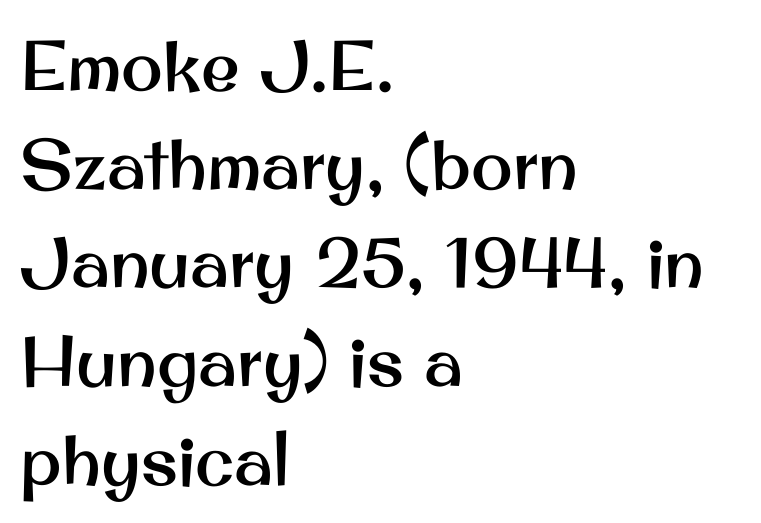
The image shows 70 px sans-serif type, upright; set left-aligned, normal line spacing (1.41x), normal letter spacing, not underlined; medium stroke contrast and a small x-height.
